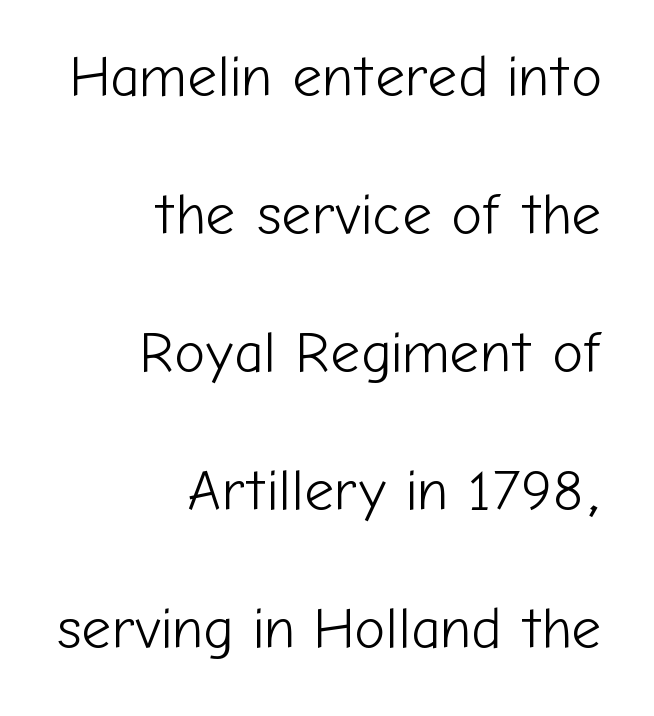
Q: Is the text bold? A: No.
Q: Is the text italic (slanted)? A: No, it is upright.
Q: Is the typeface a serif or a sans-serif typeface? A: Sans-serif.
Q: Is the text underlined? A: No.
Q: How is the paragraph aligned? A: Right-aligned.
Q: Is the spacing between letters normal or unusually wide? A: Normal.
Q: Is the spacing between lines tight, normal or loose? A: Loose.
Q: Width (condensed, normal, or wide)? A: Normal.
Q: Stroke contrast? A: Low.
Q: x-height? A: Medium.
Q: Monospaced? A: No.
